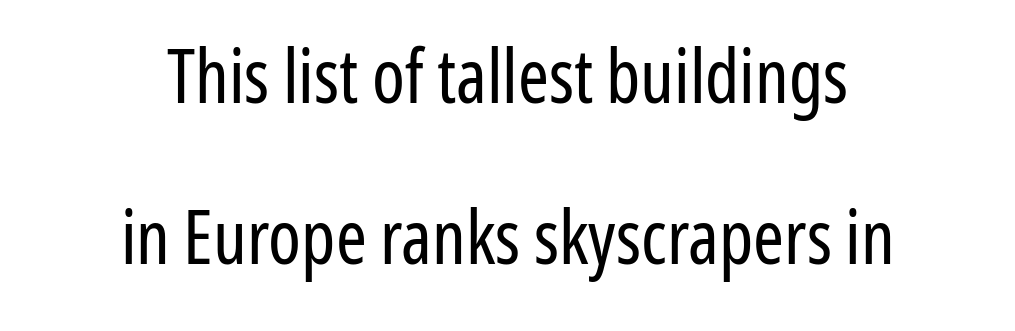
{"serif": "no", "italic": "no", "bold": "no", "weight": "regular", "width": "condensed", "stroke_contrast": "low", "x_height": "medium", "monospaced": "no", "underline": "no", "align": "center", "line_spacing": "loose", "line_spacing_ratio": 2.18, "letter_spacing": "normal", "letter_spacing_em": 0.0, "glyph_px": 74}
